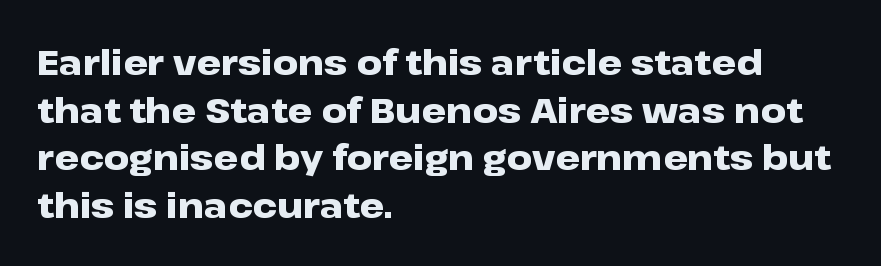
{"serif": "no", "italic": "no", "bold": "yes", "weight": "heavy", "width": "wide", "stroke_contrast": "low", "x_height": "medium", "monospaced": "no", "underline": "no", "align": "left", "line_spacing": "normal", "line_spacing_ratio": 1.36, "letter_spacing": "normal", "letter_spacing_em": 0.0, "glyph_px": 35}
